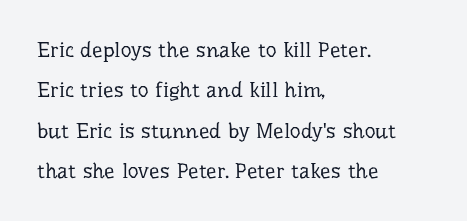
Q: Is the text bold? A: No.
Q: Is the text italic (slanted)? A: No, it is upright.
Q: Is the text underlined? A: No.
Q: How is the paragraph aligned? A: Left-aligned.
Q: Is the spacing between letters normal or unusually wide? A: Normal.
Q: Is the spacing between lines tight, normal or loose? A: Loose.
